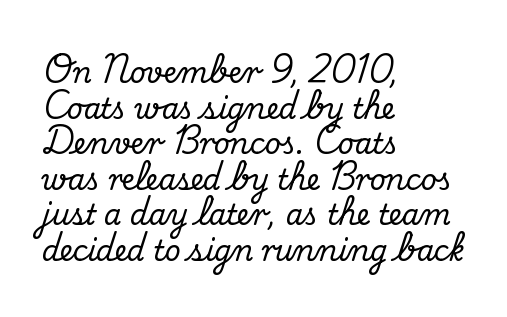
Q: Is the text italic (slanted)? A: Yes.
Q: Is the typeface a serif or a sans-serif typeface? A: Serif.
Q: Is the text underlined? A: No.
Q: How is the paragraph aligned? A: Left-aligned.
Q: Is the spacing between letters normal or unusually wide? A: Normal.
Q: Is the spacing between lines tight, normal or loose? A: Normal.
Q: Width (condensed, normal, or wide)? A: Normal.
Q: Stroke contrast? A: Medium.
Q: x-height? A: Small.
Q: Monospaced? A: No.
